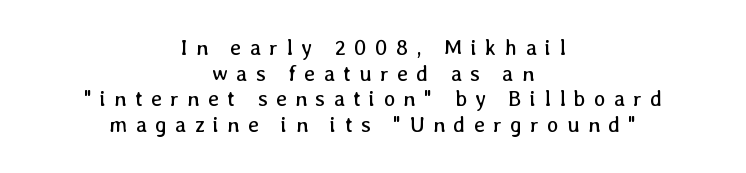
The image shows 22 px text type, upright; set centered, line spacing 1.17x, unusually wide letter spacing (+0.37 em), not underlined.
